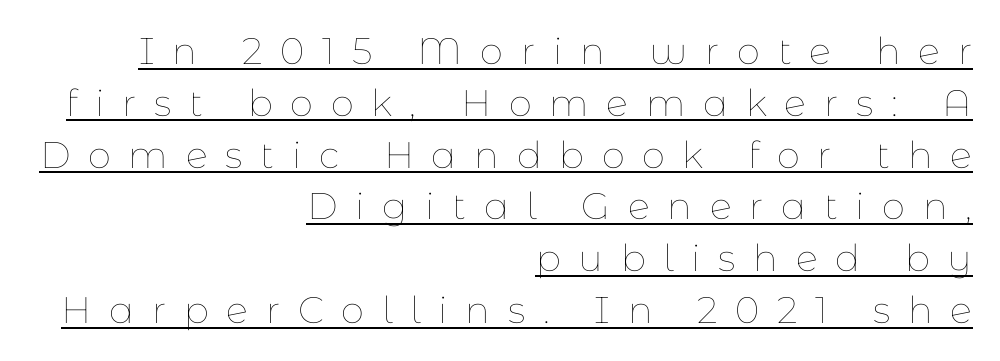
Q: Is the text bold? A: No.
Q: Is the text italic (slanted)? A: No, it is upright.
Q: Is the text underlined? A: Yes.
Q: How is the paragraph aligned? A: Right-aligned.
Q: Is the spacing between letters normal or unusually wide? A: Unusually wide.
Q: Is the spacing between lines tight, normal or loose? A: Normal.
Q: Width (condensed, normal, or wide)? A: Normal.
Q: Stroke contrast? A: Low.
Q: x-height? A: Medium.
Q: Monospaced? A: No.
